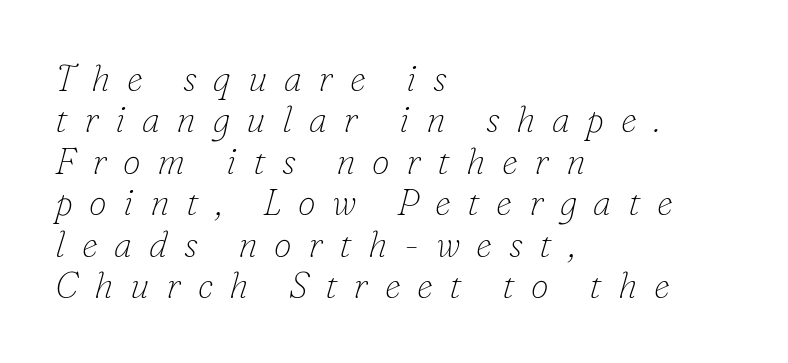
{"serif": "yes", "italic": "yes", "lean": "right", "slant_degrees": 16, "bold": "no", "weight": "thin", "width": "normal", "stroke_contrast": "low", "x_height": "small", "monospaced": "no", "underline": "no", "align": "left", "line_spacing": "tight", "line_spacing_ratio": 1.15, "letter_spacing": "wide", "letter_spacing_em": 0.46, "glyph_px": 36}
